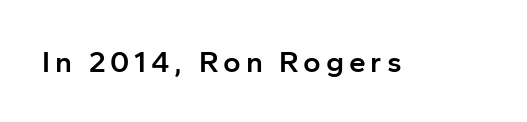
{"serif": "no", "italic": "no", "bold": "semi", "weight": "semibold", "width": "normal", "stroke_contrast": "low", "x_height": "medium", "monospaced": "no", "underline": "no", "glyph_px": 30}
